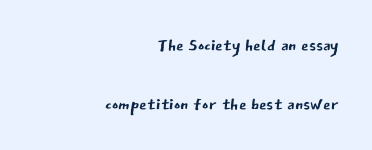
Q: Is the text bold? A: No.
Q: Is the text italic (slanted)? A: No, it is upright.
Q: Is the text underlined? A: No.
Q: How is the paragraph aligned? A: Right-aligned.
Q: Is the spacing between letters normal or unusually wide? A: Normal.
Q: Is the spacing between lines tight, normal or loose? A: Loose.
